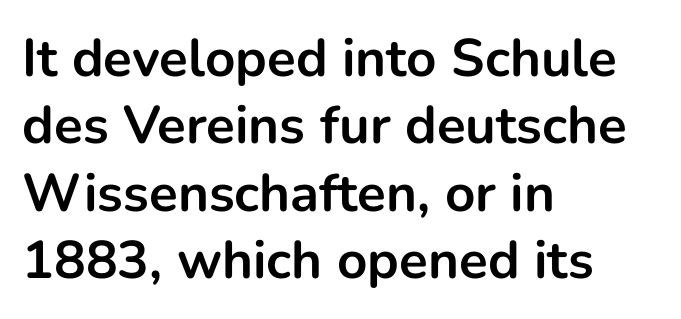
Q: Is the text bold? A: Yes.
Q: Is the text italic (slanted)? A: No, it is upright.
Q: Is the typeface a serif or a sans-serif typeface? A: Sans-serif.
Q: Is the text underlined? A: No.
Q: How is the paragraph aligned? A: Left-aligned.
Q: Is the spacing between letters normal or unusually wide? A: Normal.
Q: Is the spacing between lines tight, normal or loose? A: Normal.
Q: Width (condensed, normal, or wide)? A: Normal.
Q: Stroke contrast? A: Low.
Q: x-height? A: Medium.
Q: Monospaced? A: No.
